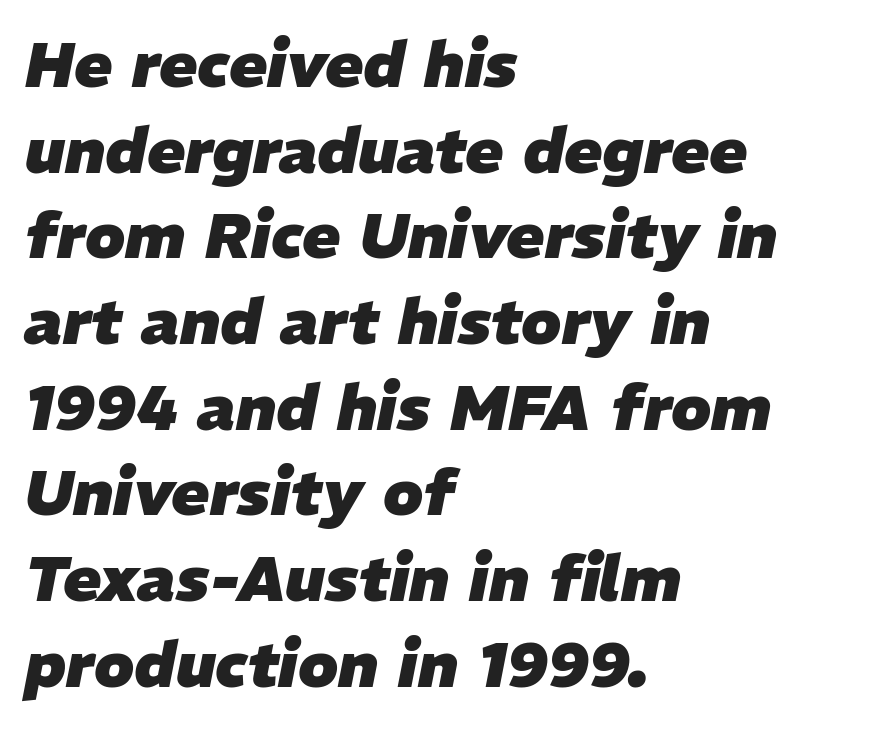
The axis of the letterforms is tilted away from vertical. This sample keeps an unexceptional amount of space between lines. The words here are not underlined. These lines are rendered in a variable-pitch font. Here the glyphs are tracked normally, forming tight word shapes. The paragraph has a hard left edge and a soft right edge.
